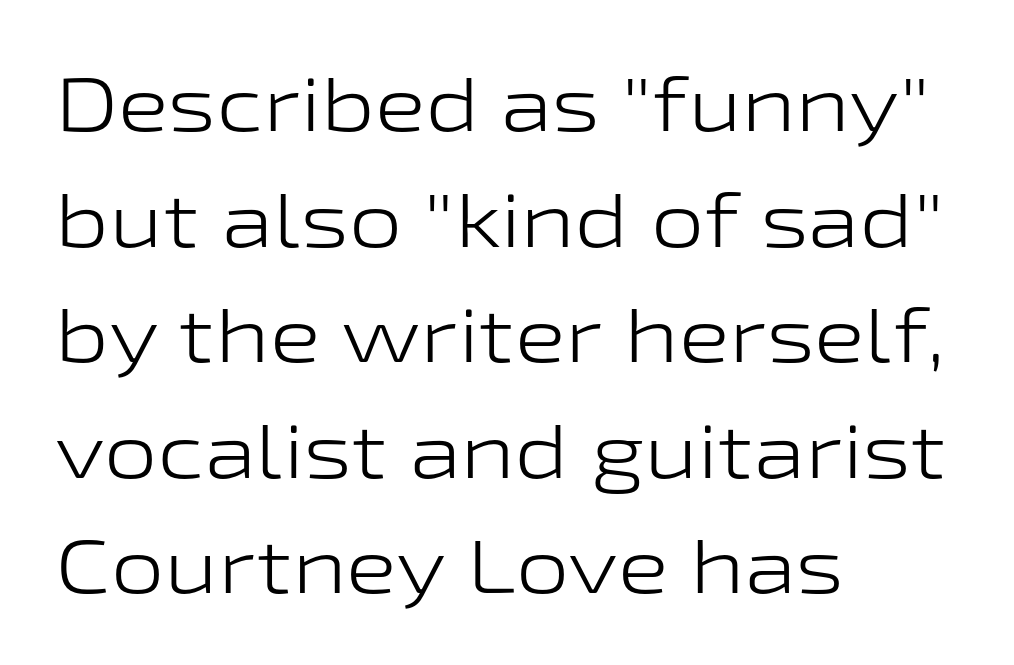
The image shows 76 px light, wide sans-serif type, upright; set left-aligned, normal line spacing (1.52x), normal letter spacing, not underlined; low stroke contrast and a medium x-height.
